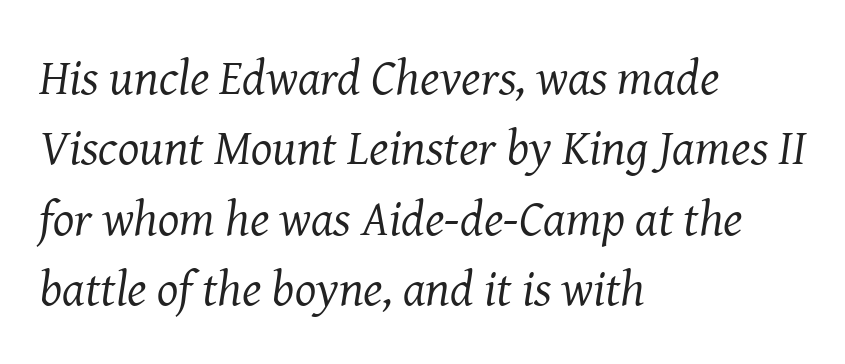
The image shows 50 px regular-weight serif type, italic (leaning right); set left-aligned, normal line spacing (1.41x), normal letter spacing, not underlined; medium stroke contrast and a medium x-height.
